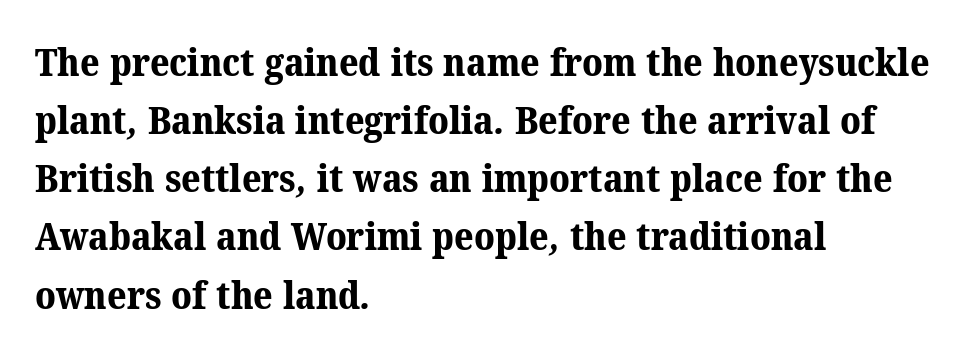
The string is rendered with underlining switched off. Here the designer chose a conventional face with non-uniform glyph widths. Baseline-to-baseline distance is the conventional proportion of letter height. Casual observation: everything's shoved over to the left. The designer went with a serif here, giving each stem small feet. In terms of weight, the rendering is a true, heavy bold.
